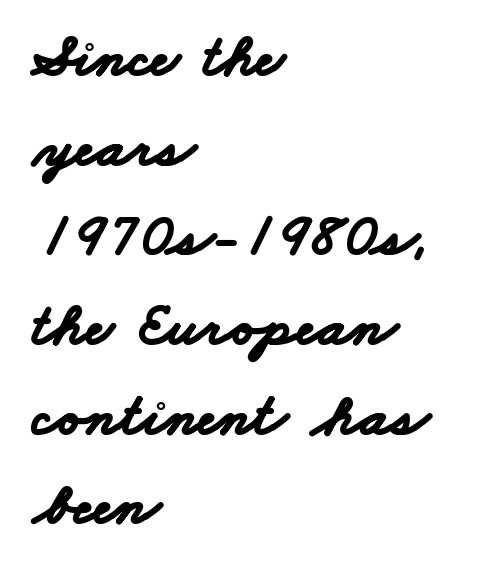
Each new line begins a customary step beneath the previous one. Bare-footed words on every line. A classic flush-left, rag-right setting is used for this passage. The letters sit at their default tracking, neither squeezed nor spread. These lines carry a lot of weight — the face is fully bold.
